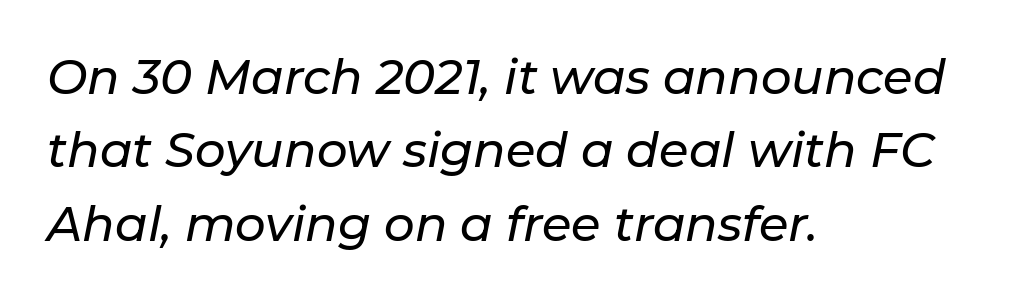
Q: Is the text italic (slanted)? A: Yes, it leans right by about 11 degrees.
Q: Is the text underlined? A: No.
Q: How is the paragraph aligned? A: Left-aligned.
Q: Is the spacing between letters normal or unusually wide? A: Normal.
Q: Is the spacing between lines tight, normal or loose? A: Normal.
Q: Width (condensed, normal, or wide)? A: Normal.
Q: Stroke contrast? A: Low.
Q: x-height? A: Medium.
Q: Monospaced? A: No.
